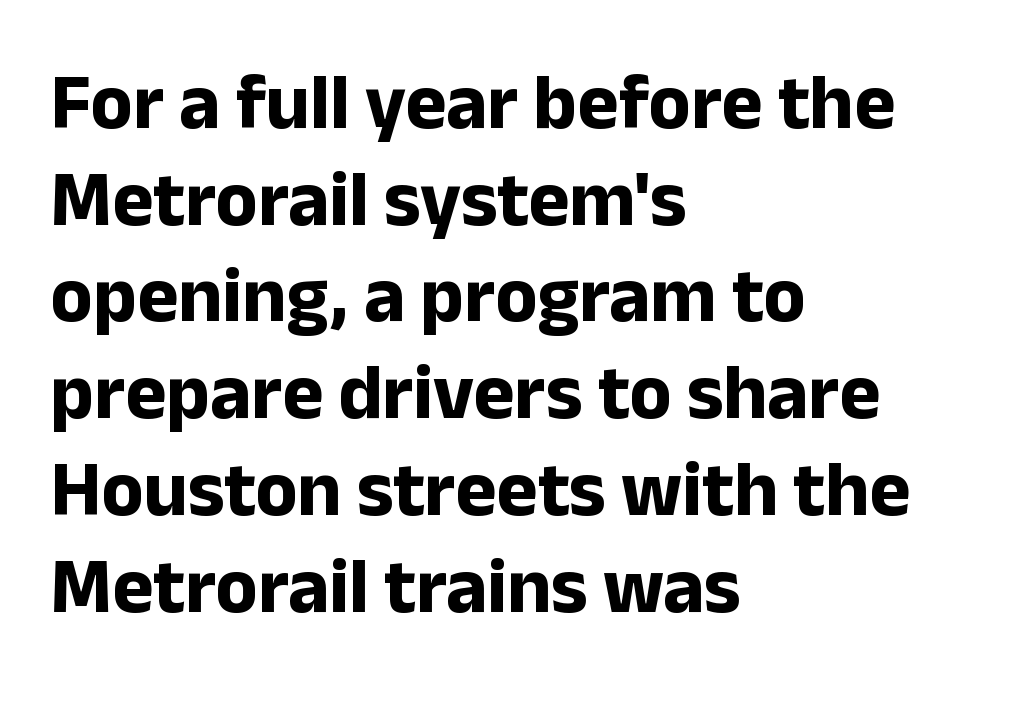
Q: Is the text bold? A: Yes.
Q: Is the text italic (slanted)? A: No, it is upright.
Q: Is the typeface a serif or a sans-serif typeface? A: Sans-serif.
Q: Is the text underlined? A: No.
Q: How is the paragraph aligned? A: Left-aligned.
Q: Is the spacing between letters normal or unusually wide? A: Normal.
Q: Width (condensed, normal, or wide)? A: Normal.
Q: Stroke contrast? A: Low.
Q: x-height? A: Medium.
Q: Monospaced? A: No.
